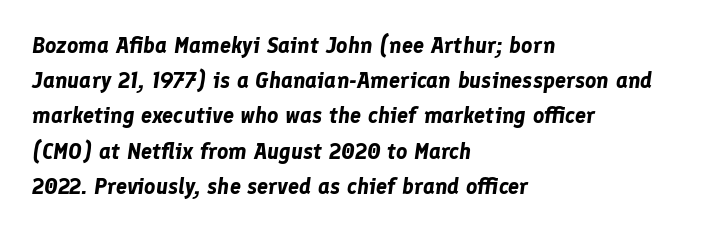
The image shows 22 px bold type, italic (leaning right); set left-aligned, normal line spacing (1.6x), normal letter spacing, not underlined.
